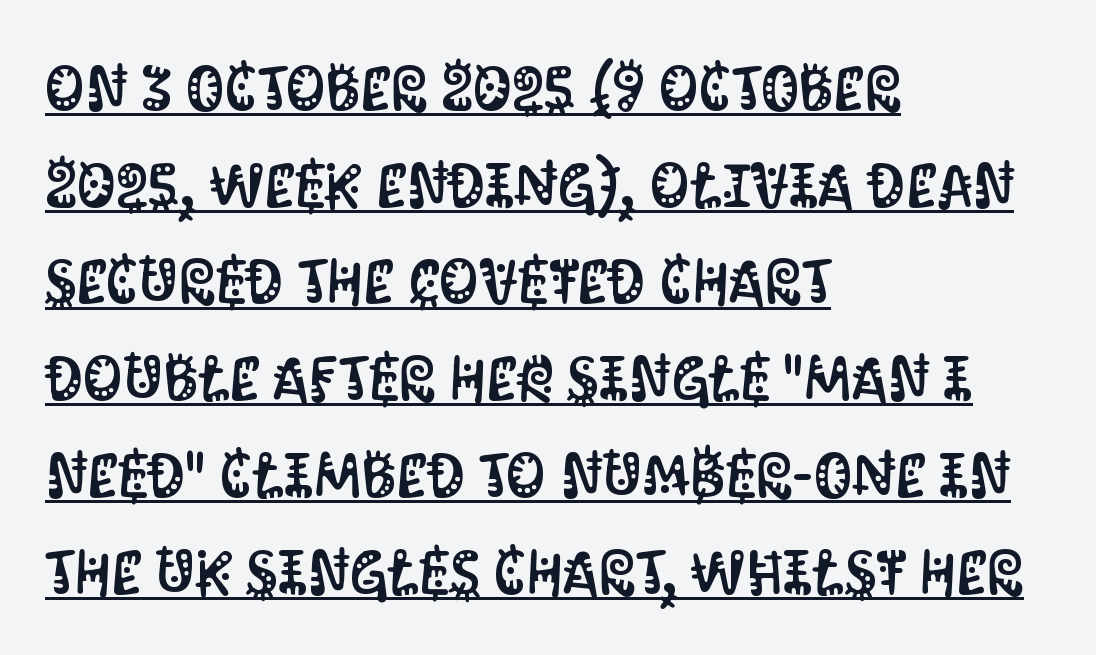
A typesetter would label this face a sans. Vertical strokes here are truly vertical. Somebody hit Ctrl+U on this one — the words are underlined. Interline gaps are of average width in this sample. The text block is weighted toward the left margin, trailing off unevenly rightward.
